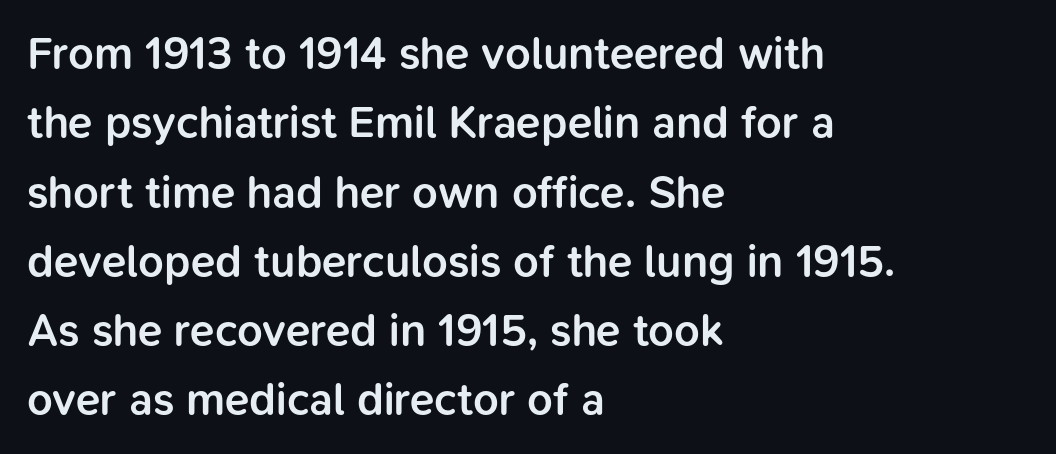
Emphasis by weight is partial: semibold. Do the letters lean? They stand straight. Character widths vary here, with narrow letters taking less room than wide ones. Spacing between characters is what you'd get straight out of the box.
